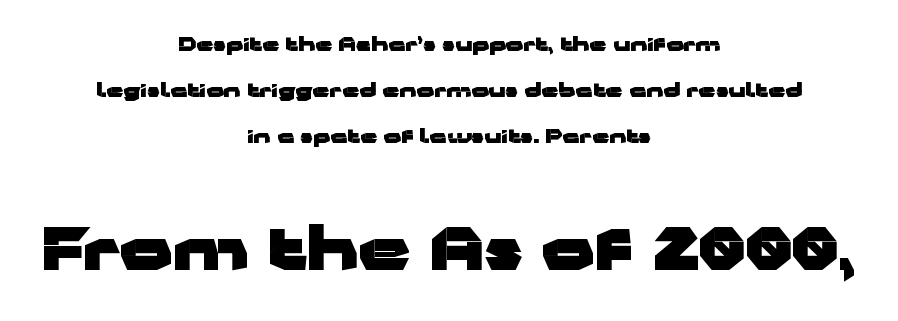
Q: Is the text bold? A: Yes.
Q: Is the text italic (slanted)? A: No, it is upright.
Q: Is the typeface a serif or a sans-serif typeface? A: Sans-serif.
Q: Is the text underlined? A: No.
Q: How is the paragraph aligned? A: Centered.
Q: Is the spacing between letters normal or unusually wide? A: Normal.
Q: Is the spacing between lines tight, normal or loose? A: Loose.
Q: Which block of text is set in a larger size, the first (top) or the second (bottom)? A: The second (bottom) one.
Q: Width (condensed, normal, or wide)? A: Wide.
Q: Stroke contrast? A: Low.
Q: x-height? A: Medium.
Q: Monospaced? A: No.
